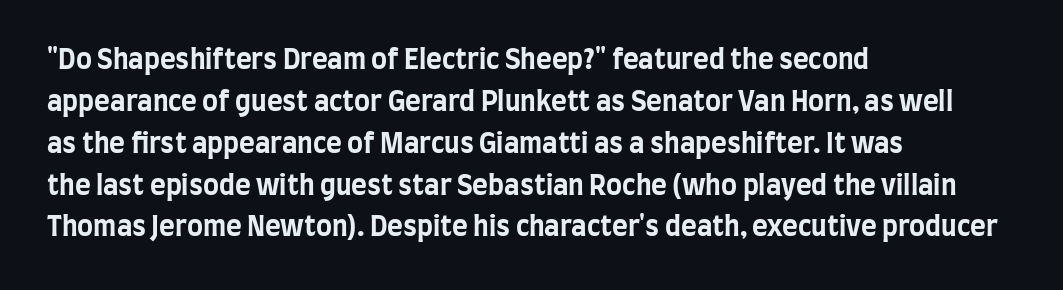
The face used here has the dense, thick strokes of a bold. Students, observe: this is what conventionally led text looks like. Notice how the stems are strictly vertical — no italics here. The setting favours the left margin, as ordinary paragraphs usually do.
